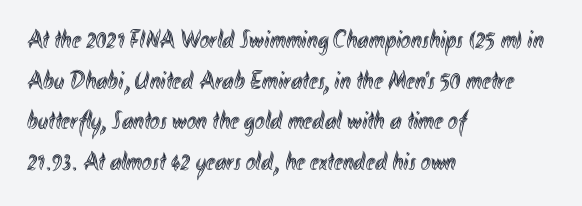
This rendering features lettering with no underline. How are the letters spaced? Ordinarily, with no added tracking. The setting favours the left margin, as ordinary paragraphs usually do. Summary of vertical rhythm: regular, with standard interline spacing.
